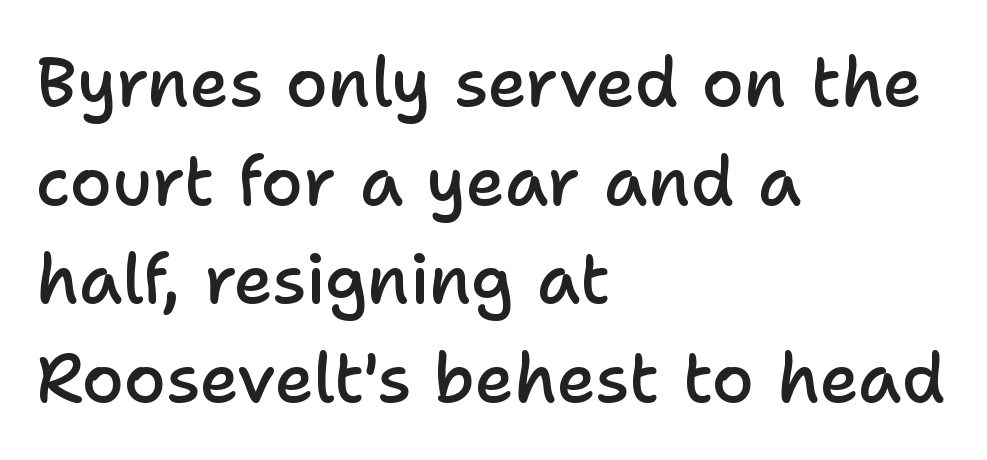
Glyph-to-glyph distance matches everyday printed text. Italic: no, the glyphs are upright roman. Line beginnings align vertically; line endings do not. Caption: semibold face, moderately heavy strokes.
